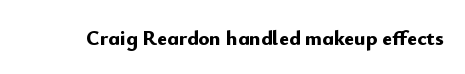
{"italic": "no", "bold": "yes", "underline": "no", "letter_spacing": "normal", "letter_spacing_em": 0.0, "glyph_px": 21}
